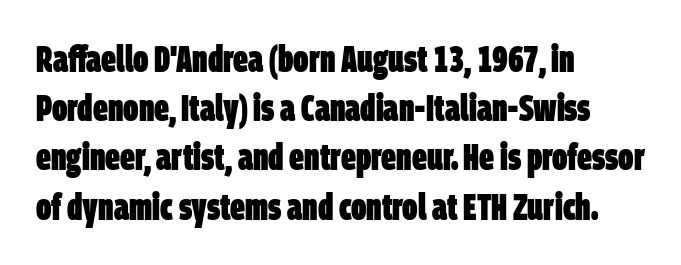
The type is set solid horizontally, with unmodified tracking. Glance below the letters and you will spot only blank space. Spacing verdict: proportional, widths tailored to each character. Horizontal alignment here is leftward, the default for most running prose. Serifs: no, the terminals of the letterforms are clean.
